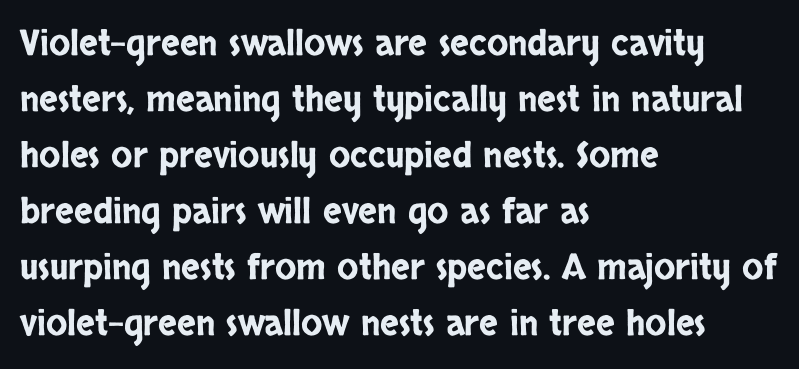
Q: Is the text italic (slanted)? A: No, it is upright.
Q: Is the typeface a serif or a sans-serif typeface? A: Sans-serif.
Q: Is the text underlined? A: No.
Q: How is the paragraph aligned? A: Left-aligned.
Q: Is the spacing between letters normal or unusually wide? A: Normal.
Q: Is the spacing between lines tight, normal or loose? A: Normal.
Q: Width (condensed, normal, or wide)? A: Condensed.
Q: Stroke contrast? A: Low.
Q: x-height? A: Large.
Q: Monospaced? A: No.
